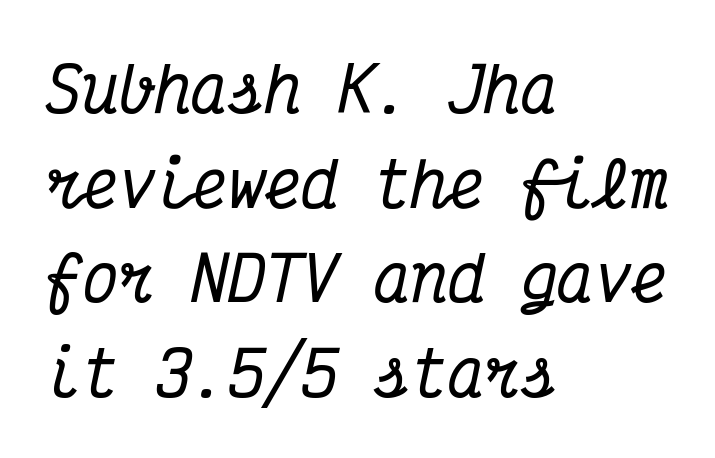
{"serif": "yes", "italic": "yes", "lean": "right", "slant_degrees": 12, "width": "condensed", "stroke_contrast": "medium", "x_height": "medium", "monospaced": "yes", "underline": "no", "align": "left", "line_spacing": "normal", "line_spacing_ratio": 1.55, "letter_spacing": "normal", "letter_spacing_em": 0.0, "glyph_px": 61}
